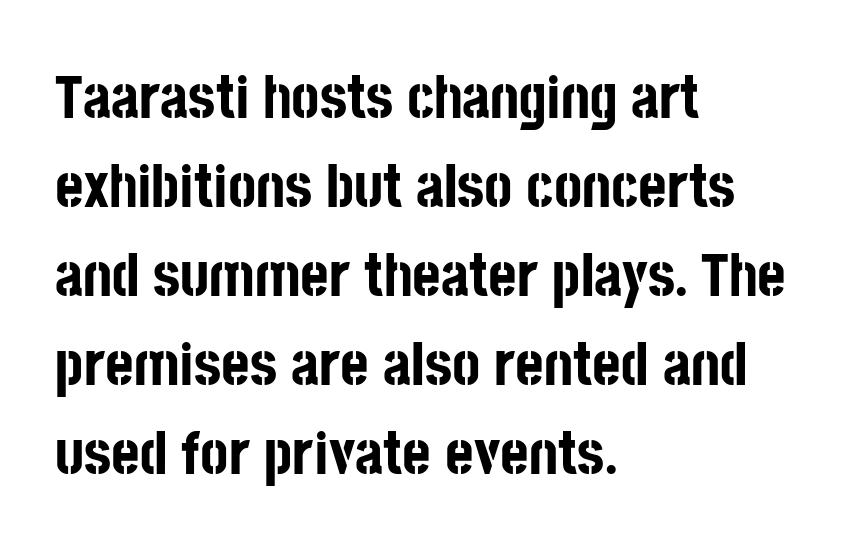
The image shows 61 px bold, condensed sans-serif type, upright; set left-aligned, normal line spacing (1.46x), normal letter spacing, not underlined; low stroke contrast and a large x-height.
